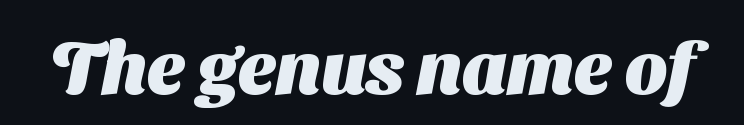
The image shows 73 px heavy sans-serif type; set normal letter spacing, not underlined; medium stroke contrast and a medium x-height.
